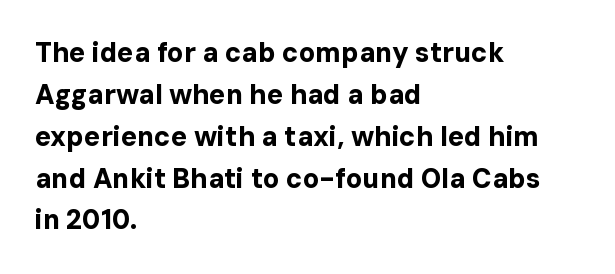
The face used here has the dense, thick strokes of a bold. Students, observe: this is what conventionally led text looks like. Notice how the stems are strictly vertical — no italics here. The setting favours the left margin, as ordinary paragraphs usually do.
